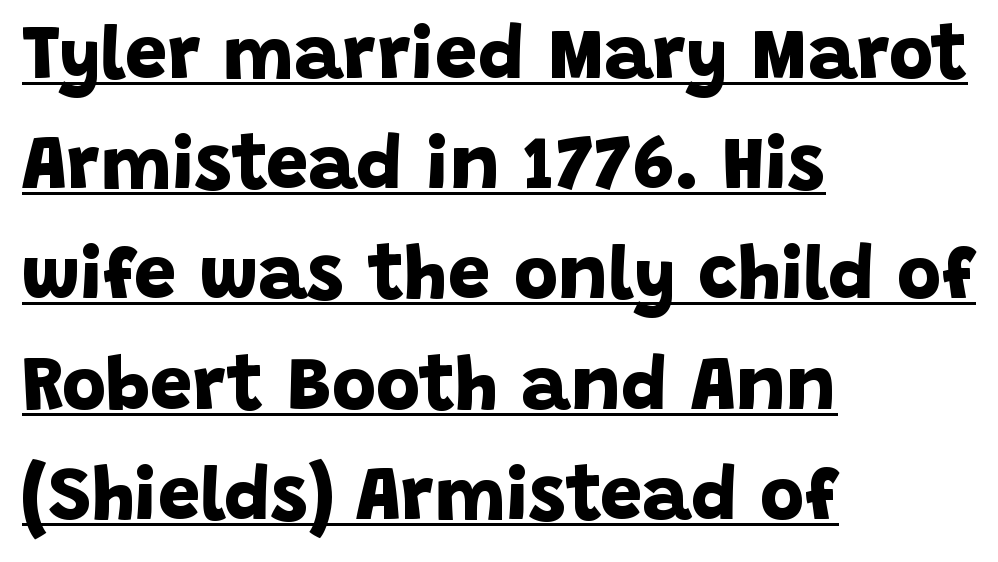
{"serif": "no", "bold": "yes", "weight": "bold", "width": "normal", "stroke_contrast": "low", "x_height": "large", "monospaced": "no", "underline": "yes", "align": "left", "line_spacing": "normal", "line_spacing_ratio": 1.45, "letter_spacing": "normal", "letter_spacing_em": 0.0, "glyph_px": 76}
